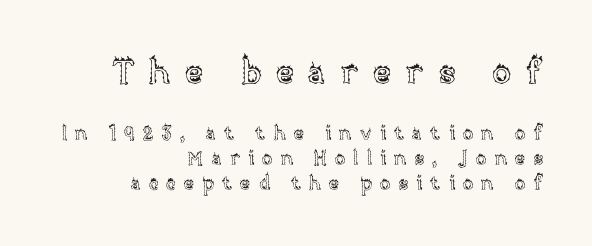
Proportional: the letters do not fall into vertical columns. The letters in the upper block stand taller than those in the block below. These lines sit exactly where default settings would place them. Rule under the text: the space is simply empty. Reading down the block, your eye finds every line finishing at a fixed right position.
